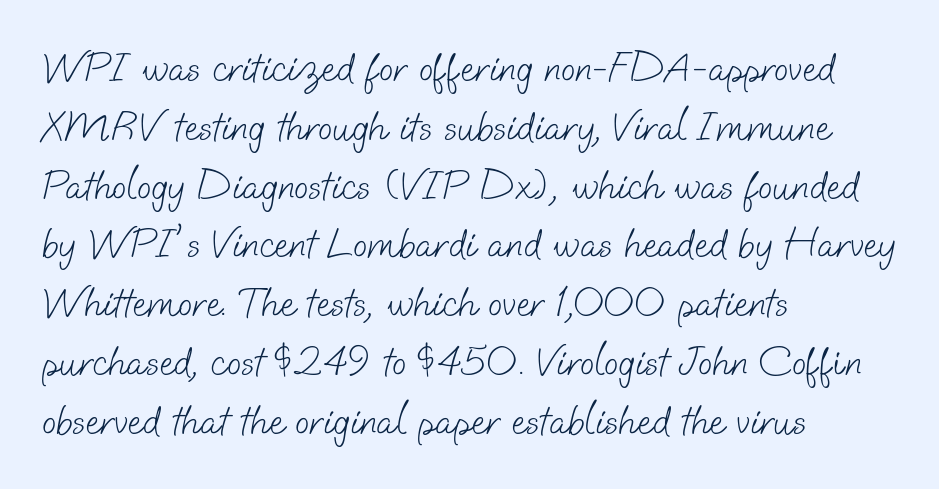
Horizontally, the lines are justified to the leading edge only. There is no visible air inserted between adjacent glyphs. Type style note: lacks serifs. The designer left line spacing at the default.
